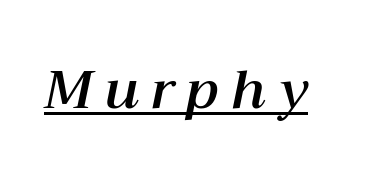
Q: Is the text italic (slanted)? A: Yes, it leans right by about 12 degrees.
Q: Is the text underlined? A: Yes.
Q: Is the spacing between letters normal or unusually wide? A: Unusually wide.
Q: Width (condensed, normal, or wide)? A: Normal.
Q: Stroke contrast? A: Medium.
Q: x-height? A: Medium.
Q: Monospaced? A: No.
